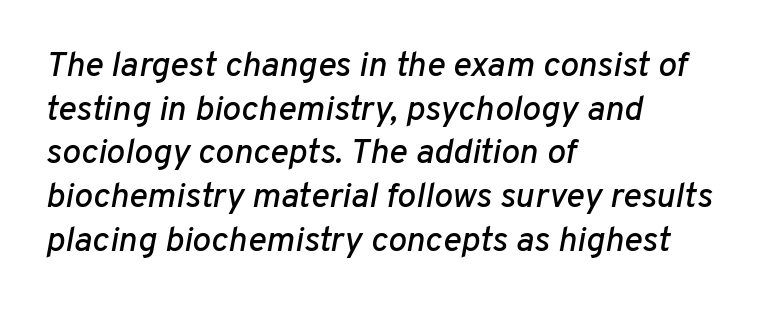
{"italic": "yes", "lean": "right", "slant_degrees": 10, "width": "normal", "stroke_contrast": "low", "x_height": "medium", "monospaced": "no", "underline": "no", "align": "left", "line_spacing": "normal", "line_spacing_ratio": 1.25, "letter_spacing": "normal", "letter_spacing_em": 0.0, "glyph_px": 35}
